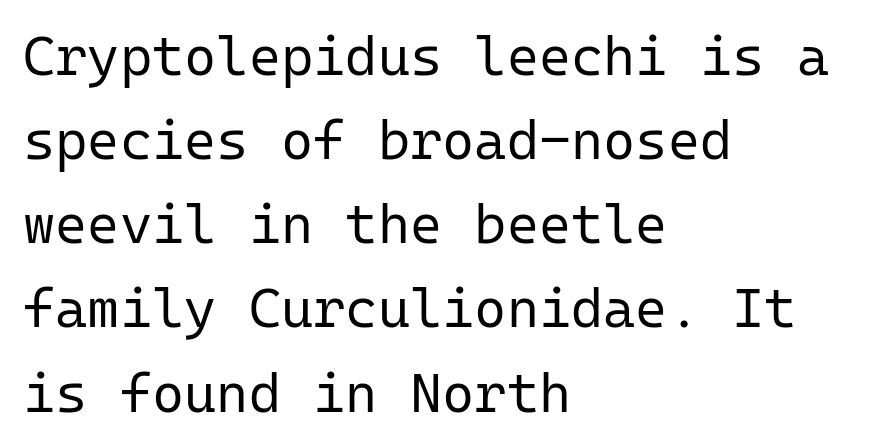
{"serif": "no", "italic": "no", "bold": "no", "weight": "regular", "width": "normal", "stroke_contrast": "low", "x_height": "medium", "monospaced": "yes", "underline": "no", "align": "left", "line_spacing": "normal", "line_spacing_ratio": 1.53, "letter_spacing": "normal", "letter_spacing_em": 0.0, "glyph_px": 55}
